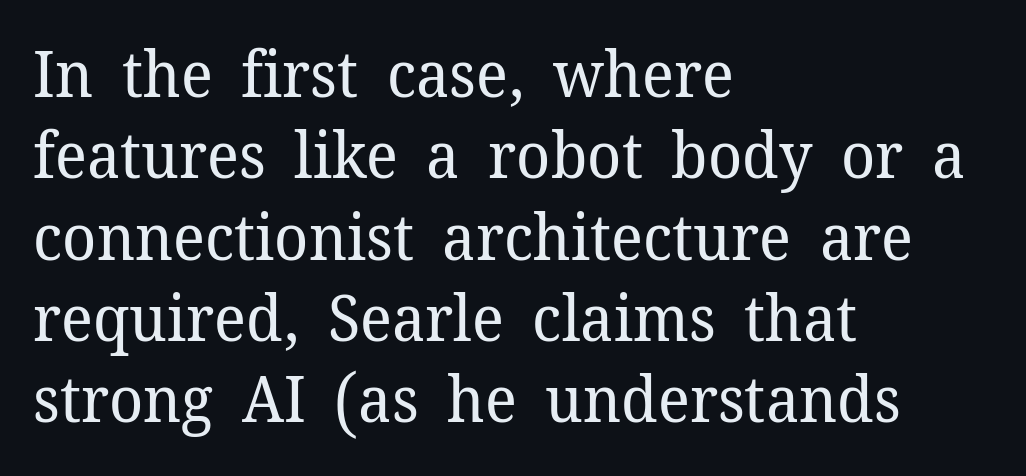
{"serif": "yes", "italic": "no", "bold": "no", "weight": "regular", "width": "normal", "stroke_contrast": "low", "x_height": "medium", "monospaced": "no", "underline": "no", "align": "left", "line_spacing": "normal", "line_spacing_ratio": 1.27, "letter_spacing": "normal", "letter_spacing_em": 0.0, "glyph_px": 64}
